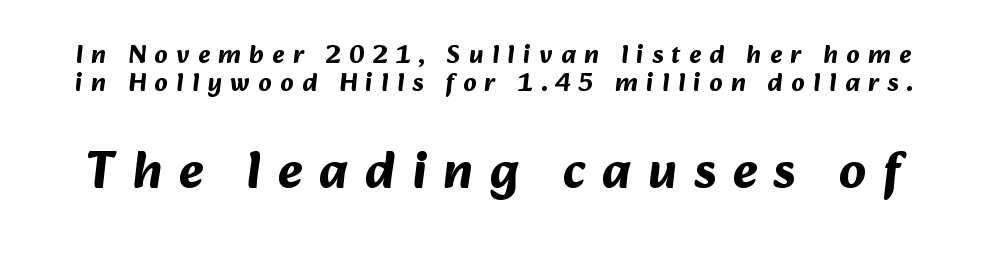
{"serif": "no", "bold": "yes", "weight": "bold", "width": "normal", "stroke_contrast": "medium", "x_height": "medium", "monospaced": "no", "underline": "no", "line_spacing": "tight", "line_spacing_ratio": 1.07, "letter_spacing": "wide", "letter_spacing_em": 0.32, "larger_block": "second", "size_ratio": 2.0, "glyph_px": 52}
